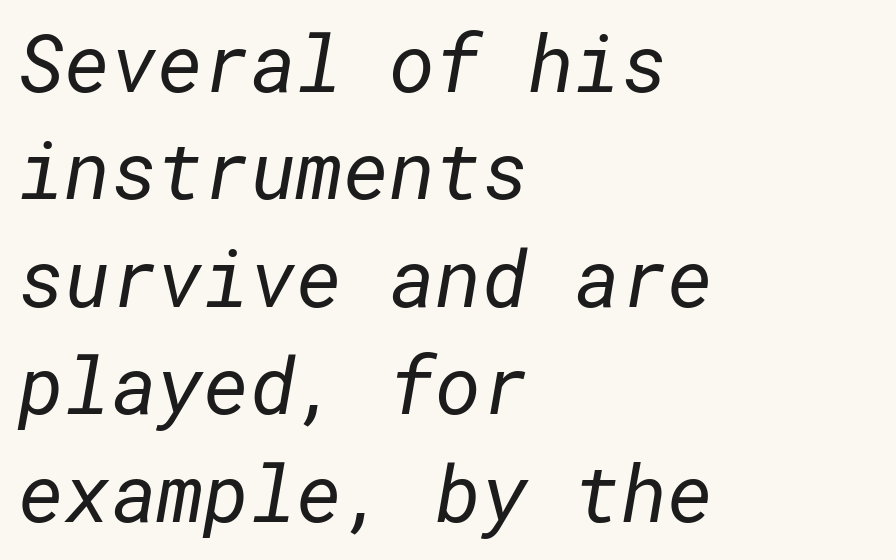
Q: Is the text bold? A: No.
Q: Is the typeface a serif or a sans-serif typeface? A: Sans-serif.
Q: Is the text underlined? A: No.
Q: How is the paragraph aligned? A: Left-aligned.
Q: Is the spacing between letters normal or unusually wide? A: Normal.
Q: Is the spacing between lines tight, normal or loose? A: Normal.
Q: Width (condensed, normal, or wide)? A: Normal.
Q: Stroke contrast? A: Low.
Q: x-height? A: Medium.
